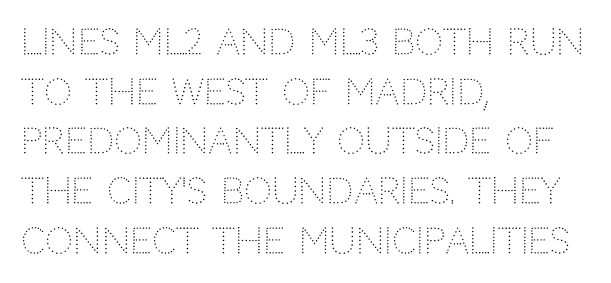
{"serif": "no", "italic": "no", "bold": "no", "weight": "light", "width": "normal", "stroke_contrast": "low", "x_height": "large", "monospaced": "no", "underline": "no", "align": "left", "line_spacing": "normal", "line_spacing_ratio": 1.42, "letter_spacing": "normal", "letter_spacing_em": 0.0, "glyph_px": 35}
